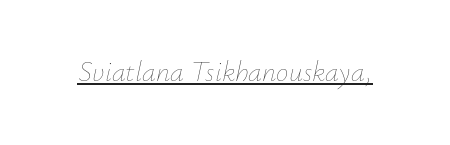
The image shows 28 px thin type, italic (leaning right); set normal letter spacing, underlined; low stroke contrast and a small x-height.
